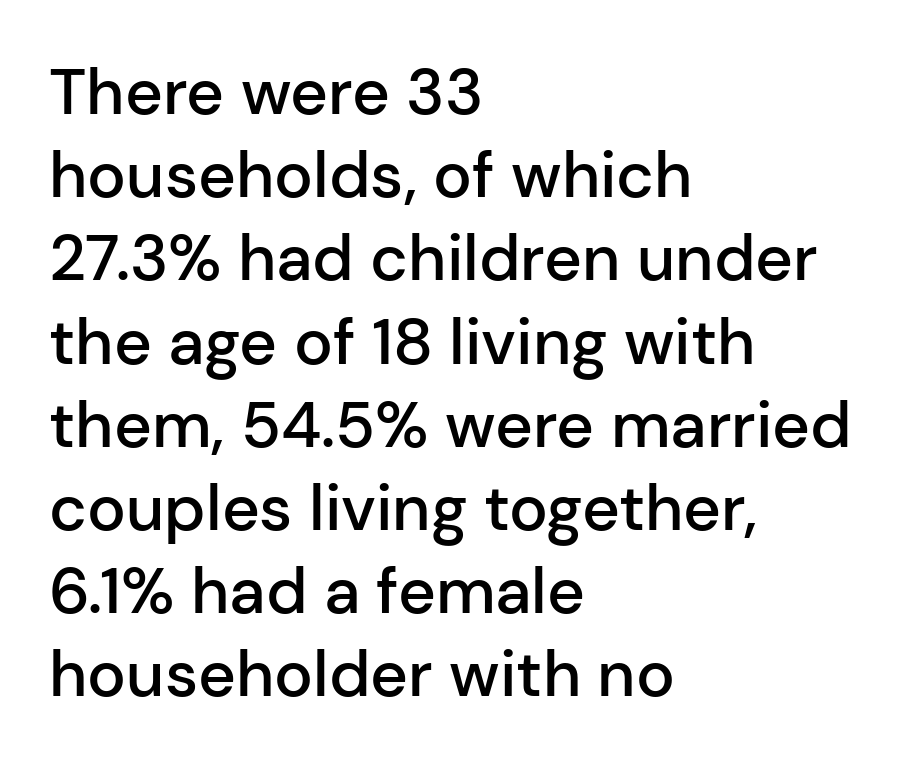
The image shows 65 px semibold sans-serif type, upright; set left-aligned, normal line spacing (1.28x), normal letter spacing, not underlined; low stroke contrast and a medium x-height.
